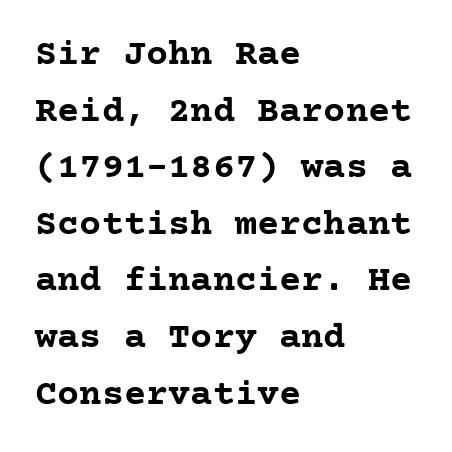
Q: Is the text bold? A: Yes.
Q: Is the text italic (slanted)? A: No, it is upright.
Q: Is the typeface a serif or a sans-serif typeface? A: Serif.
Q: Is the text underlined? A: No.
Q: How is the paragraph aligned? A: Left-aligned.
Q: Is the spacing between letters normal or unusually wide? A: Normal.
Q: Is the spacing between lines tight, normal or loose? A: Normal.
Q: Width (condensed, normal, or wide)? A: Normal.
Q: Stroke contrast? A: Low.
Q: x-height? A: Medium.
